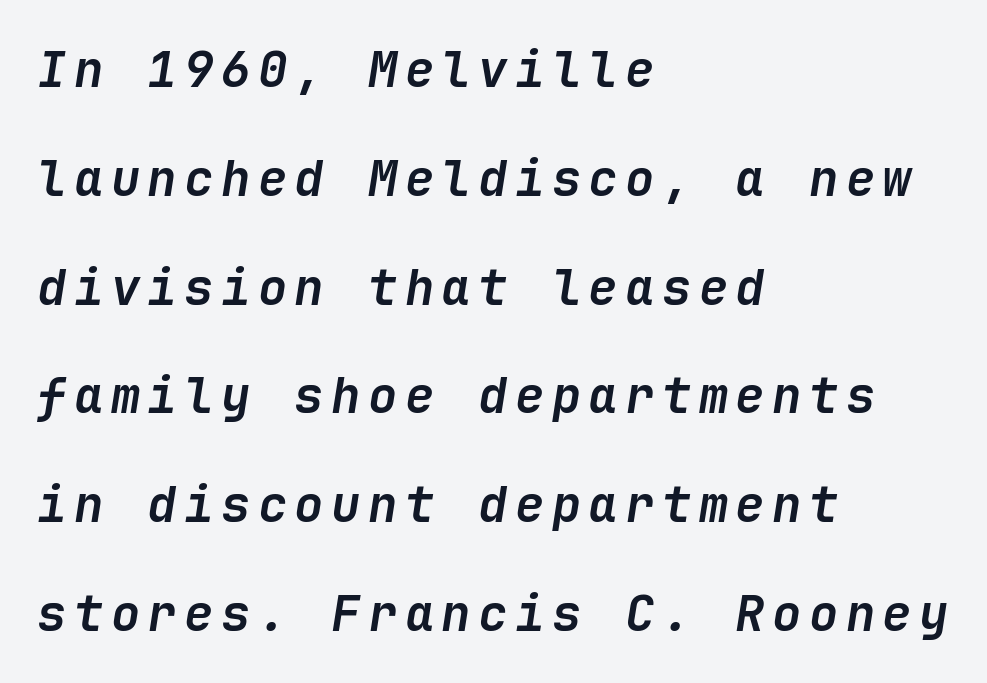
The image shows 49 px semibold type, italic (leaning right); set left-aligned, loose line spacing (2.22x), not underlined; low stroke contrast and a medium x-height.
